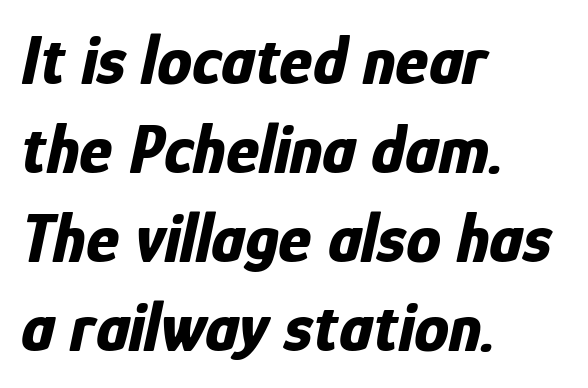
Summary of vertical rhythm: regular, with standard interline spacing. The type is set solid horizontally, with unmodified tracking. The area under the type is left untouched. Here the designer chose a conventional face with non-uniform glyph widths. Alignment: flush left. Emphasis by weight is at full strength: bold.
